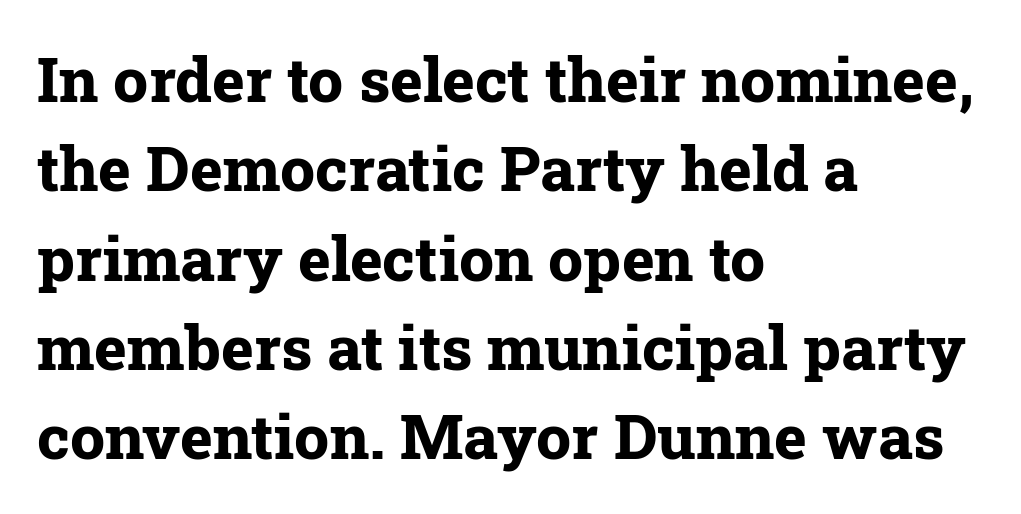
{"serif": "yes", "italic": "no", "bold": "yes", "weight": "bold", "width": "normal", "stroke_contrast": "low", "x_height": "medium", "monospaced": "no", "underline": "no", "align": "left", "line_spacing": "normal", "line_spacing_ratio": 1.44, "letter_spacing": "normal", "letter_spacing_em": 0.0, "glyph_px": 62}
